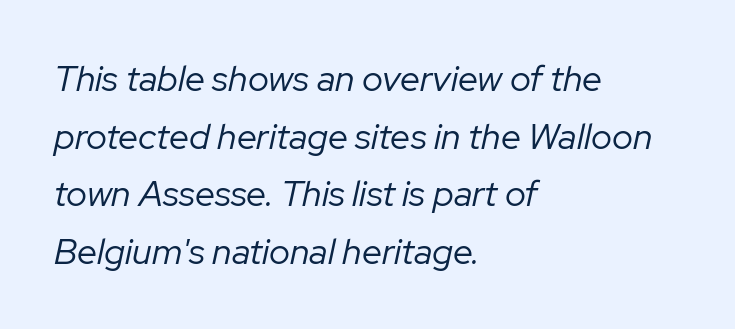
{"italic": "yes", "lean": "right", "slant_degrees": 12, "bold": "no", "weight": "regular", "width": "normal", "stroke_contrast": "low", "x_height": "medium", "monospaced": "no", "underline": "no", "align": "left", "line_spacing": "normal", "line_spacing_ratio": 1.6, "letter_spacing": "normal", "letter_spacing_em": 0.0, "glyph_px": 36}
